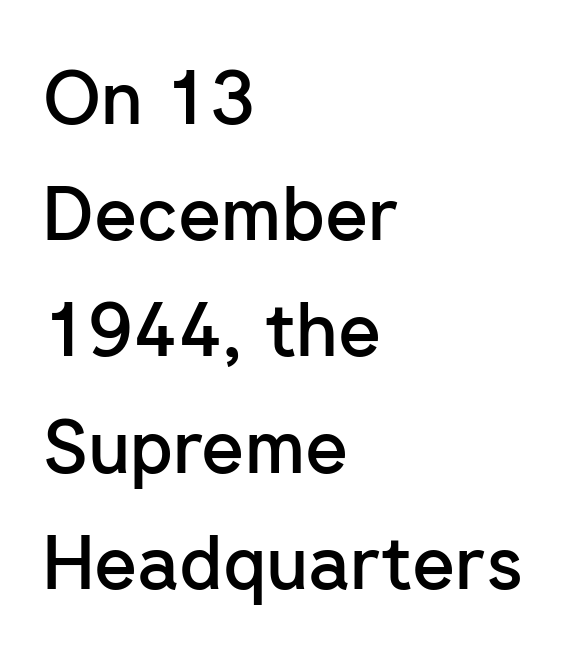
The image shows 74 px semibold sans-serif type, upright; set left-aligned, normal line spacing (1.57x), normal letter spacing, not underlined; low stroke contrast and a medium x-height.
